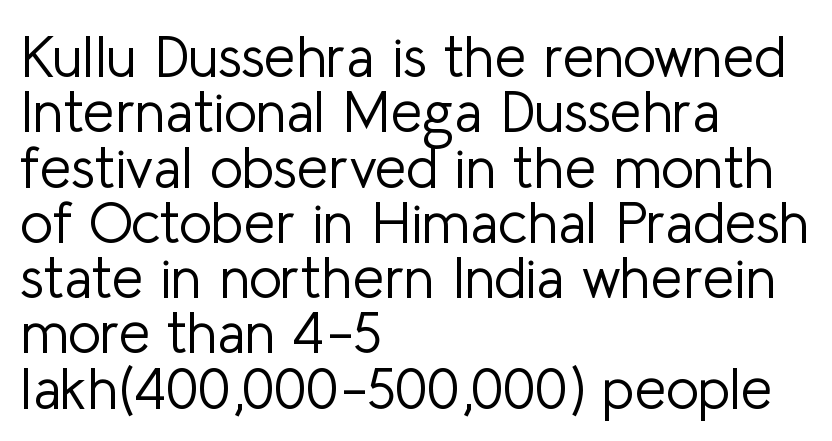
The image shows 57 px light sans-serif type, upright; set left-aligned, tight line spacing (0.97x), normal letter spacing, not underlined; low stroke contrast and a medium x-height.
